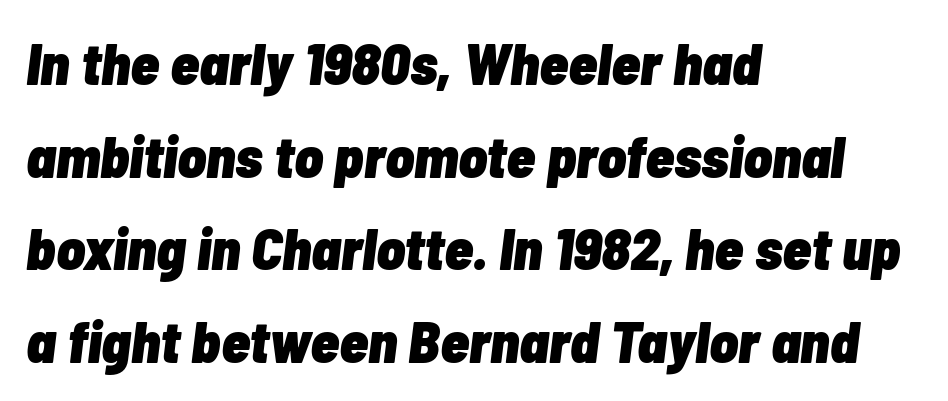
{"italic": "yes", "lean": "right", "slant_degrees": 7, "bold": "yes", "weight": "heavy", "width": "condensed", "stroke_contrast": "low", "x_height": "medium", "monospaced": "no", "underline": "no", "align": "left", "line_spacing": "normal", "line_spacing_ratio": 1.57, "letter_spacing": "normal", "letter_spacing_em": 0.0, "glyph_px": 59}
